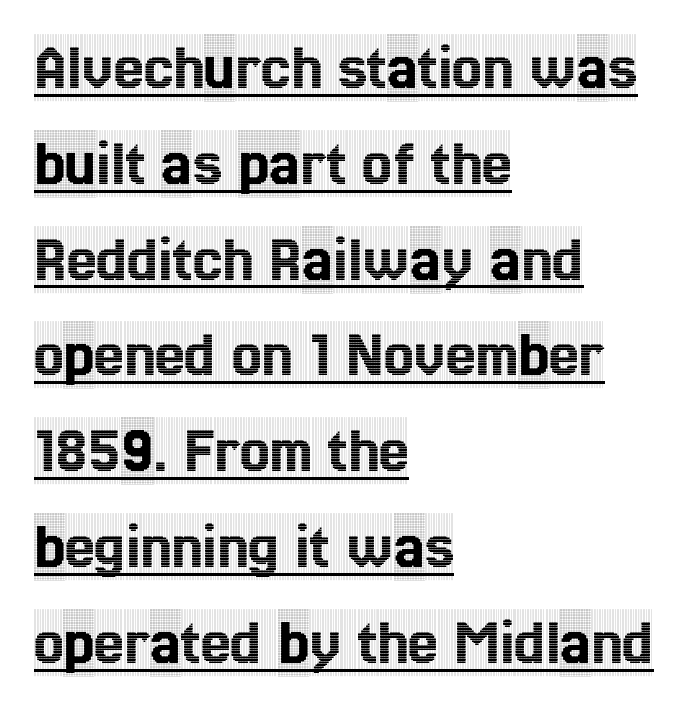
In terms of letterform style, serifs are clearly present. Is the letter spacing exaggerated? No — it looks like the ordinary default. Regarding leading, the lines here are spaced in the standard way. What decoration does the sample have? An underline.
